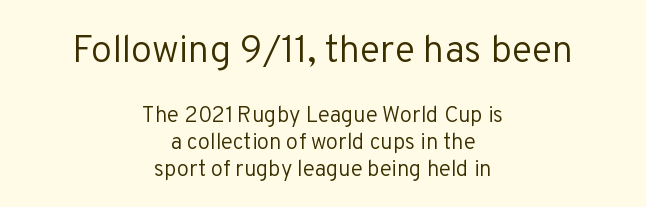
Q: Is the text bold? A: No.
Q: Is the text italic (slanted)? A: No, it is upright.
Q: Is the typeface a serif or a sans-serif typeface? A: Sans-serif.
Q: Is the text underlined? A: No.
Q: How is the paragraph aligned? A: Centered.
Q: Is the spacing between letters normal or unusually wide? A: Normal.
Q: Which block of text is set in a larger size, the first (top) or the second (bottom)? A: The first (top) one.
Q: Width (condensed, normal, or wide)? A: Normal.
Q: Stroke contrast? A: Low.
Q: x-height? A: Medium.
Q: Monospaced? A: No.
